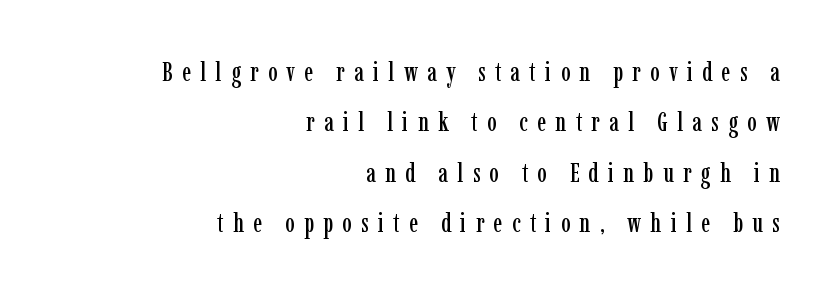
If you drew a ruler down the right edge, every line would touch it. Does extra space separate the letters? Yes, quite a lot of it. Vertical strokes here are truly vertical. Plain, unruled lines of type.
